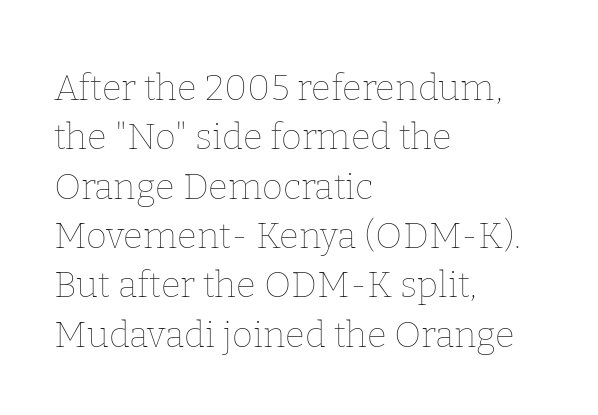
Summary of weight: not heavy and not bold. Vertically, the passage feels balanced, rows spaced as you'd expect. A roman cut, with each character standing at attention. Honestly, the letter spacing is just normal — you wouldn't notice it. Note the varied advance widths — an 'i' is clearly narrower than an 'm'.
